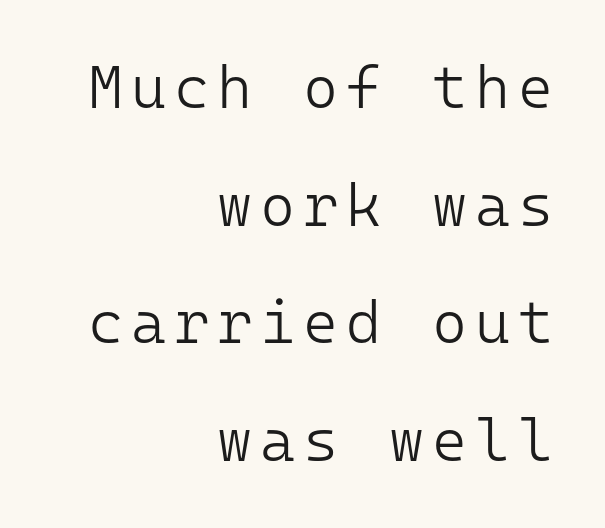
The image shows 60 px light sans-serif type, upright, monospaced; set right-aligned, loose line spacing (1.96x), not underlined; low stroke contrast and a medium x-height.
